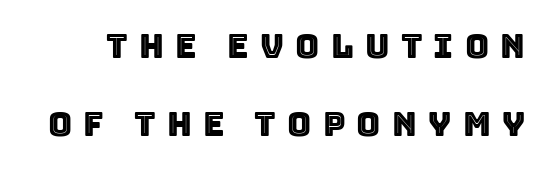
Q: Is the text italic (slanted)? A: No, it is upright.
Q: Is the text underlined? A: No.
Q: Is the spacing between letters normal or unusually wide? A: Unusually wide.
Q: Is the spacing between lines tight, normal or loose? A: Loose.
Q: Width (condensed, normal, or wide)? A: Normal.
Q: x-height? A: Large.
Q: Monospaced? A: No.
